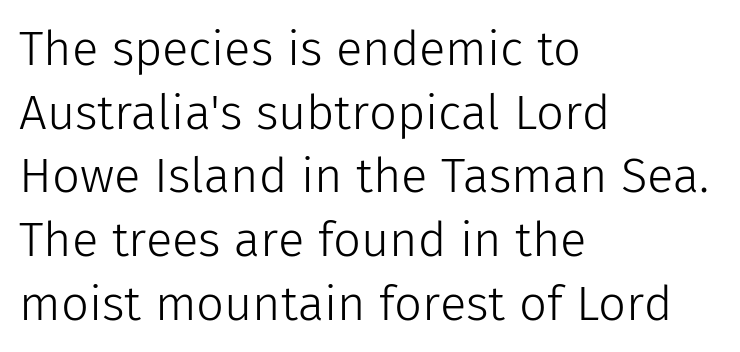
The image shows 49 px light sans-serif type, upright; set left-aligned, normal line spacing (1.3x), normal letter spacing, not underlined; low stroke contrast and a medium x-height.
